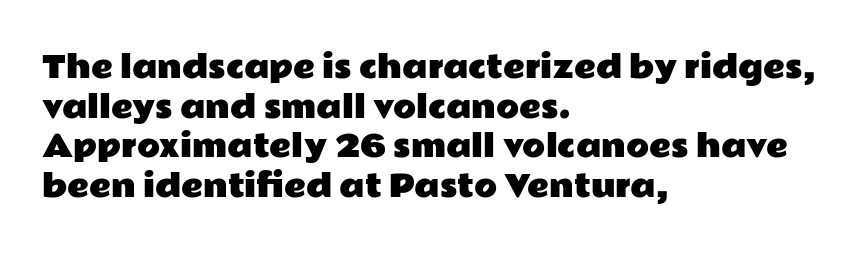
{"serif": "no", "italic": "no", "width": "wide", "stroke_contrast": "low", "x_height": "medium", "monospaced": "no", "underline": "no", "align": "left", "line_spacing": "normal", "line_spacing_ratio": 1.32, "letter_spacing": "normal", "letter_spacing_em": 0.0, "glyph_px": 30}
